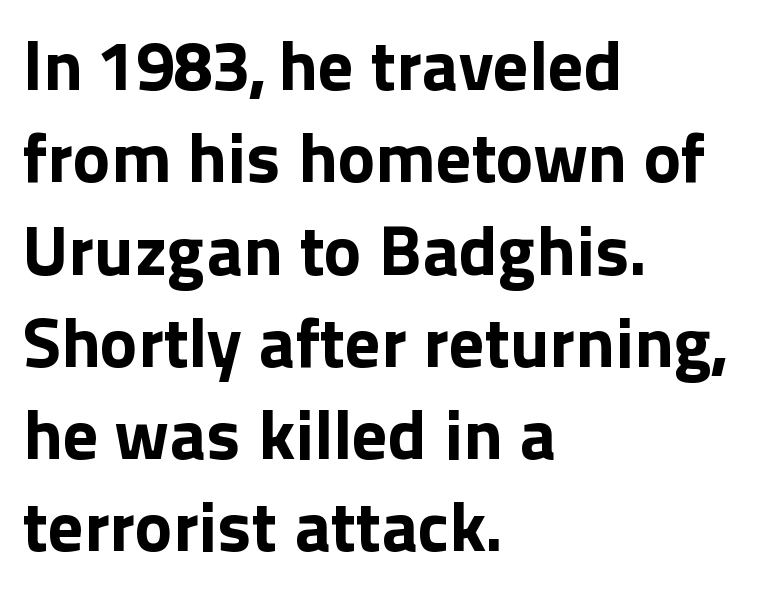
The text block is weighted toward the left margin, trailing off unevenly rightward. Varying glyph widths throughout — classic text-font behaviour. This sample uses a sans-serif face. A clean baseline with only descenders dipping below it.
